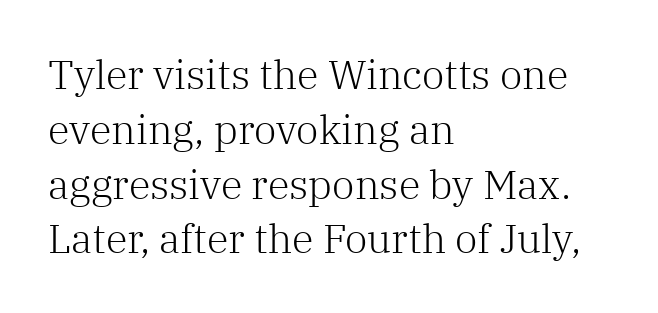
The image shows 40 px light serif type, upright; set left-aligned, normal line spacing (1.37x), normal letter spacing, not underlined; low stroke contrast and a medium x-height.
